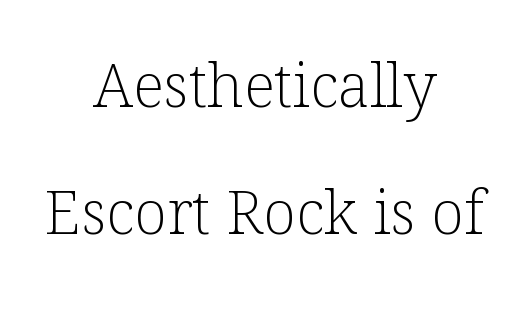
{"serif": "yes", "italic": "no", "bold": "no", "weight": "light", "width": "normal", "stroke_contrast": "low", "x_height": "medium", "monospaced": "no", "underline": "no", "align": "center", "line_spacing": "loose", "line_spacing_ratio": 2.08, "letter_spacing": "normal", "letter_spacing_em": 0.0, "glyph_px": 61}
